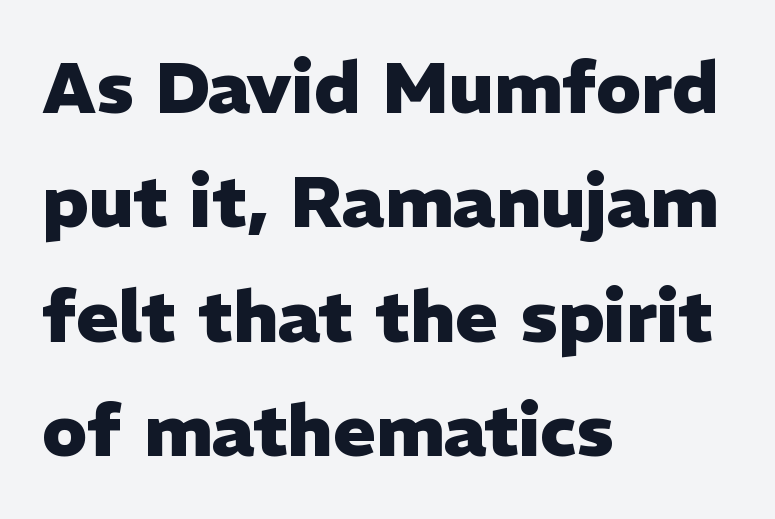
{"serif": "no", "italic": "no", "bold": "yes", "weight": "heavy", "width": "normal", "stroke_contrast": "low", "x_height": "medium", "monospaced": "no", "underline": "no", "align": "left", "line_spacing": "normal", "line_spacing_ratio": 1.59, "letter_spacing": "normal", "letter_spacing_em": 0.0, "glyph_px": 72}
